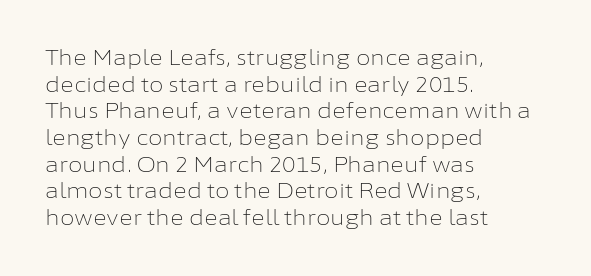
{"italic": "no", "bold": "no", "underline": "no", "align": "left", "line_spacing": "normal", "line_spacing_ratio": 1.27, "letter_spacing": "normal", "letter_spacing_em": 0.0, "glyph_px": 21}
